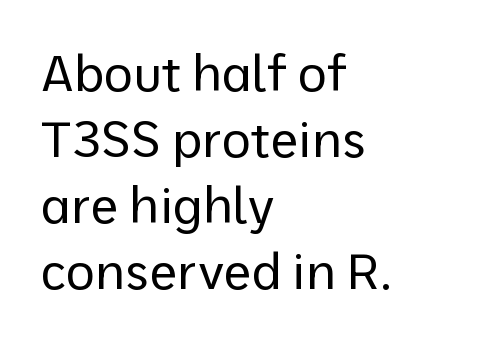
{"serif": "no", "italic": "no", "bold": "no", "weight": "regular", "width": "normal", "stroke_contrast": "low", "x_height": "medium", "monospaced": "no", "underline": "no", "align": "left", "line_spacing": "normal", "line_spacing_ratio": 1.32, "letter_spacing": "normal", "letter_spacing_em": 0.0, "glyph_px": 50}
